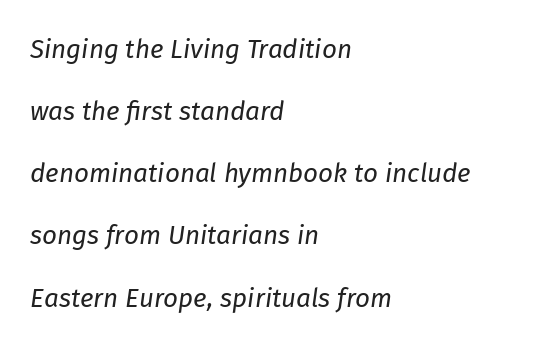
{"italic": "yes", "lean": "right", "slant_degrees": 8, "bold": "no", "underline": "no", "align": "left", "line_spacing": "loose", "line_spacing_ratio": 2.39, "letter_spacing": "normal", "letter_spacing_em": 0.0, "glyph_px": 26}
